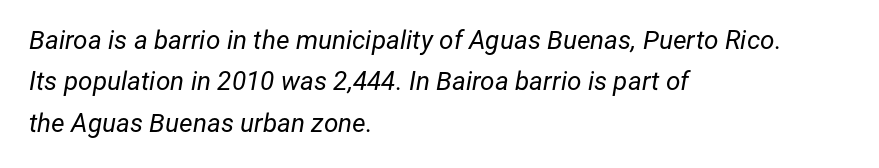
Q: Is the text bold? A: No.
Q: Is the text italic (slanted)? A: Yes, it leans right by about 12 degrees.
Q: Is the text underlined? A: No.
Q: How is the paragraph aligned? A: Left-aligned.
Q: Is the spacing between letters normal or unusually wide? A: Normal.
Q: Is the spacing between lines tight, normal or loose? A: Normal.
